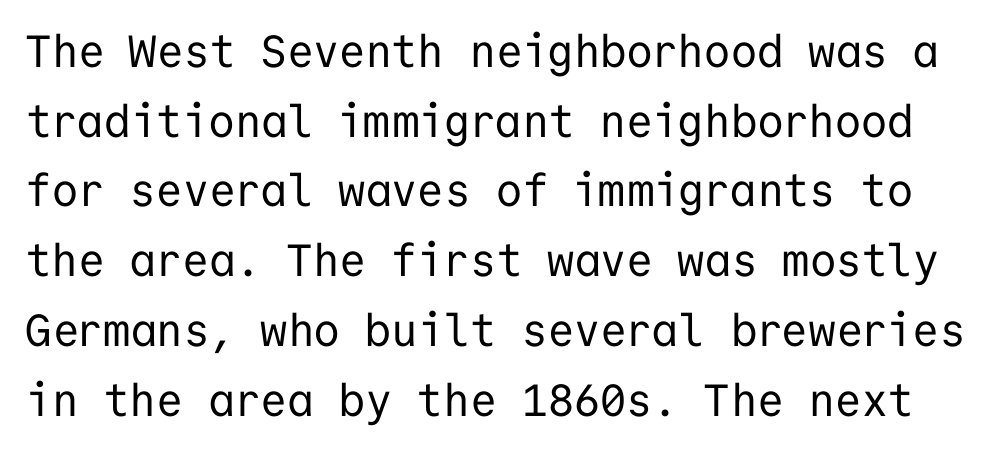
I'd call this a sans setting — the letters go barefoot. Horizontal bands of white between lines are of average thickness. Does the lettering tilt? It doesn't — this is upright. The font is comparable to plain body text, perhaps lighter. Think of a typewriter: that constant character pitch is what you see here. The space directly below the letters is spotless.
